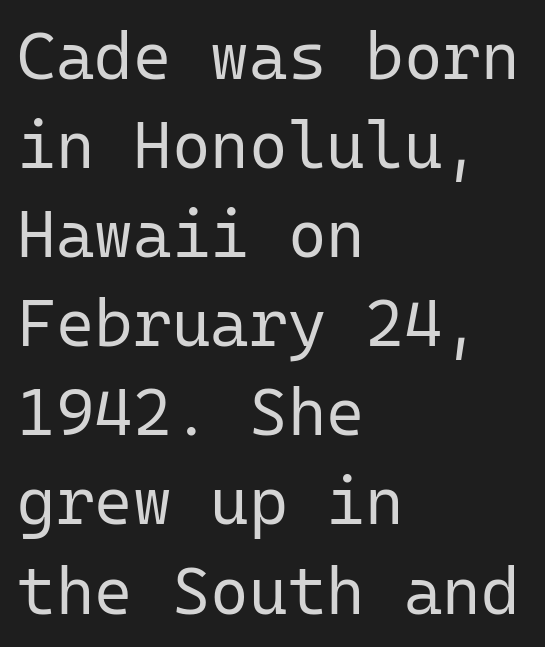
{"serif": "no", "italic": "no", "bold": "no", "weight": "regular", "width": "normal", "stroke_contrast": "low", "x_height": "medium", "monospaced": "yes", "underline": "no", "align": "left", "line_spacing": "normal", "line_spacing_ratio": 1.35, "letter_spacing": "normal", "letter_spacing_em": 0.0, "glyph_px": 66}
